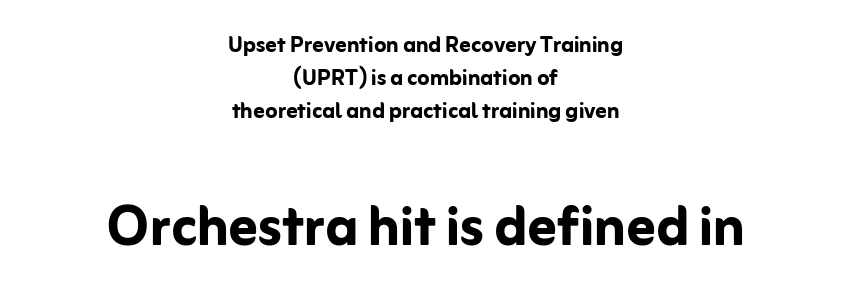
The zone under the glyphs is completely vacant. Scale increases going downward across the two blocks. Does the type have serifs? No, each stem ends abruptly. Students, this is bold: see how much ink each stroke carries. This is the regular roman posture of the typeface.
